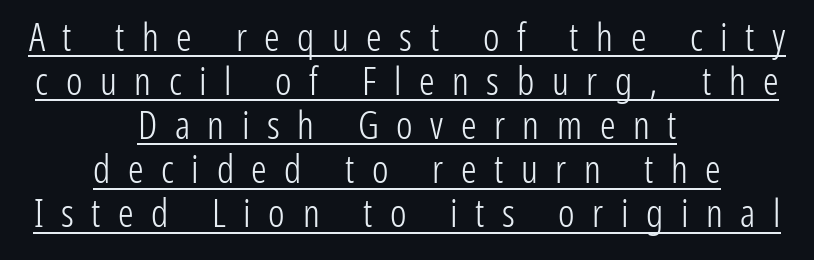
Whoever set this chose condensed vertical rhythm over breathing room. Is this a fixed-width face? No — the glyphs have proportional, varying widths. This rendering uses center alignment, leaving both contours irregular but symmetric. This is not heavy type; no bold has been used.
